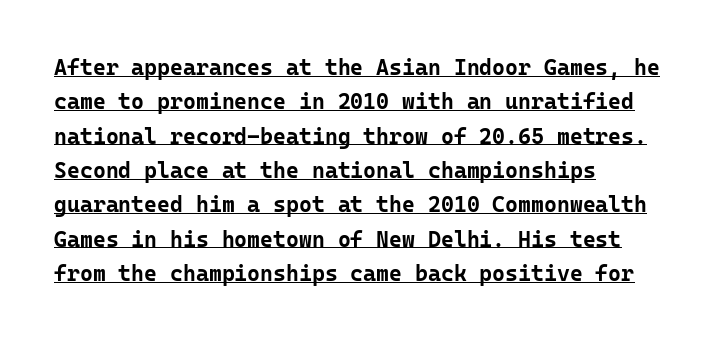
Caption: bold face, heavy strokes. You can tell it's not italic because the verticals are truly vertical. The rows are spaced the way most documents space them. This rendering leaves character spacing at its baseline value.
